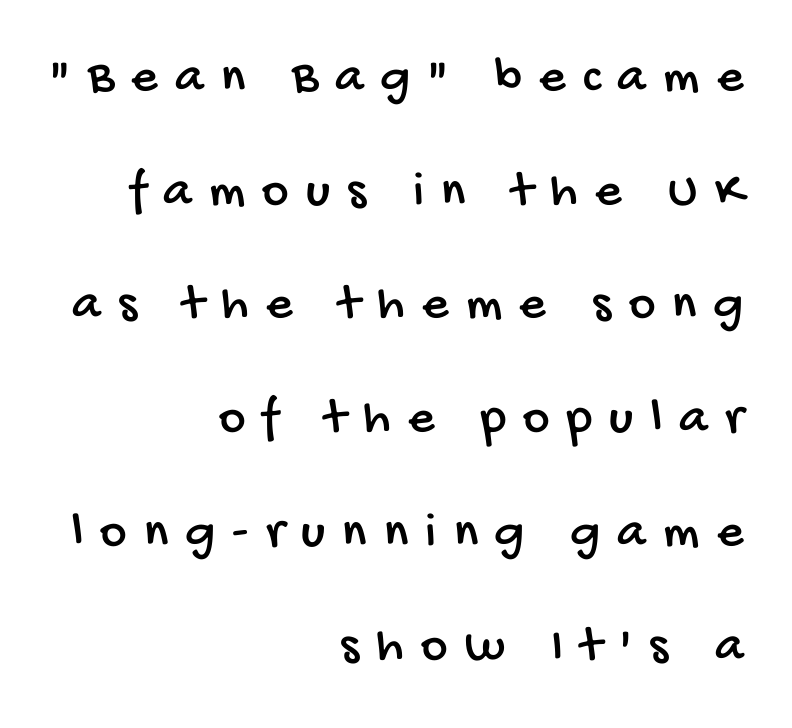
The image shows 51 px condensed sans-serif type; set right-aligned, loose line spacing (2.23x), unusually wide letter spacing (+0.34 em), not underlined; low stroke contrast and a large x-height.
